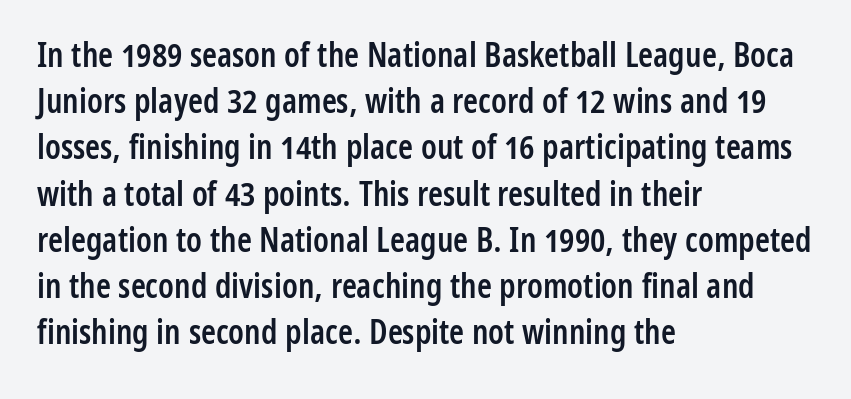
These lines are rendered in a variable-pitch font. In terms of letterform style, serifs are entirely absent. Left-aligned paragraph, ragged on the right. Just letters on the line, the space beneath them empty. The designer left line spacing at the default.
